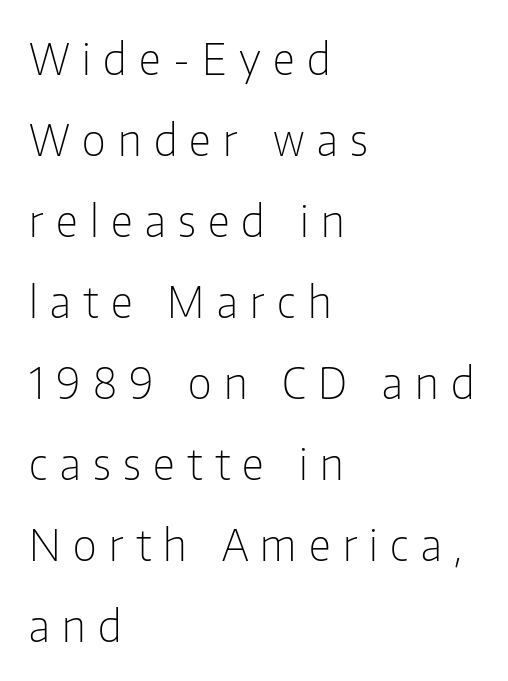
A sans-serif font was chosen for this passage. No chunkiness to these letters — they're not bold. The text block is weighted toward the left margin, trailing off unevenly rightward. The tracking jumps out immediately: characters are airy and widely separated. Every character sits straight up, as roman type does. These lines are rendered in a variable-pitch font.
